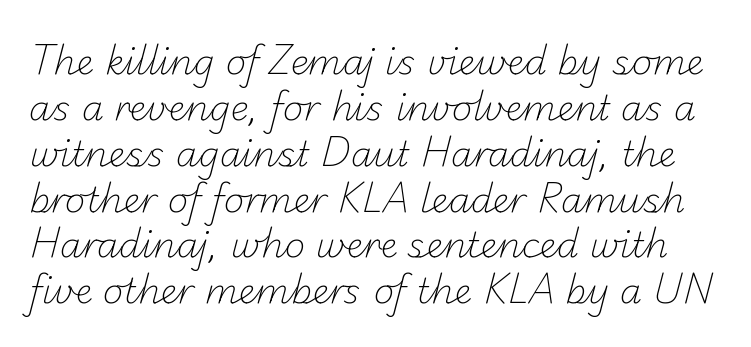
Glance below the letters and you will spot only blank space. The type is set solid horizontally, with unmodified tracking. Proportional: the letters do not fall into vertical columns. Unlike a traditional serif, this face leaves its strokes unadorned. This reads as an unemphasized weight, regular at the heaviest. Regular leading.
